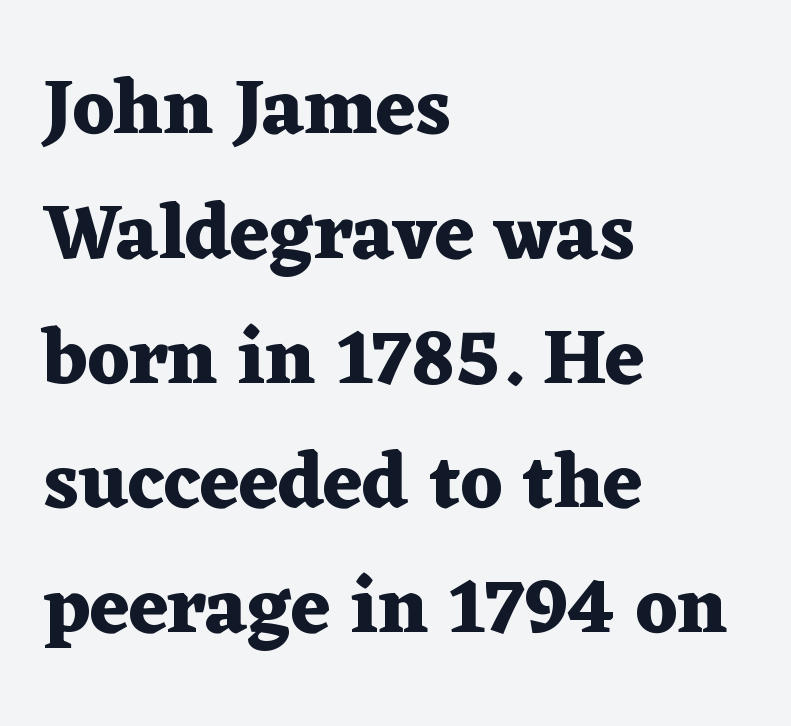
Think of a printed novel: that variable character pitch is what you see here. Check the space under the baseline: it is left empty. Observe the serifs anchoring each vertical stroke in this sample. A full-strength bold gives these letters their thick strokes. Honestly, the row spacing looks completely unremarkable.
